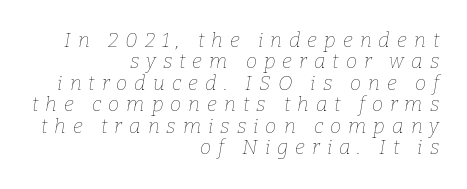
{"italic": "yes", "lean": "right", "slant_degrees": 9, "bold": "no", "underline": "no", "align": "right", "line_spacing": "tight", "line_spacing_ratio": 1.07, "letter_spacing": "wide", "letter_spacing_em": 0.35, "glyph_px": 20}
